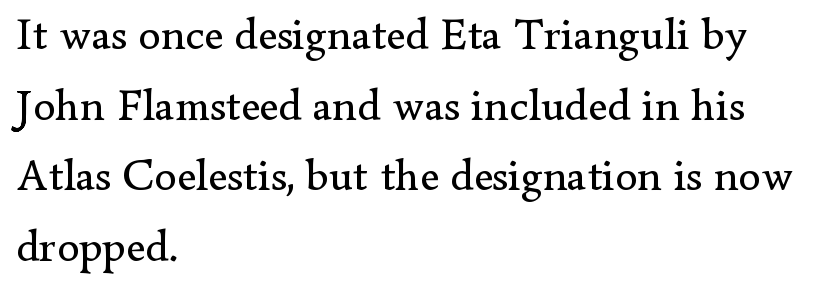
Q: Is the text bold? A: No.
Q: Is the text italic (slanted)? A: No, it is upright.
Q: Is the typeface a serif or a sans-serif typeface? A: Serif.
Q: Is the text underlined? A: No.
Q: How is the paragraph aligned? A: Left-aligned.
Q: Is the spacing between letters normal or unusually wide? A: Normal.
Q: Is the spacing between lines tight, normal or loose? A: Normal.
Q: Width (condensed, normal, or wide)? A: Normal.
Q: Stroke contrast? A: Low.
Q: x-height? A: Small.
Q: Monospaced? A: No.
